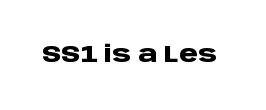
What stands out about the letter spacing? Nothing — it is the standard amount. Upright lettering throughout. Bold? Absolutely — the strokes are thick and heavy. The glyphs are unaccompanied by any horizontal stroke below them.
